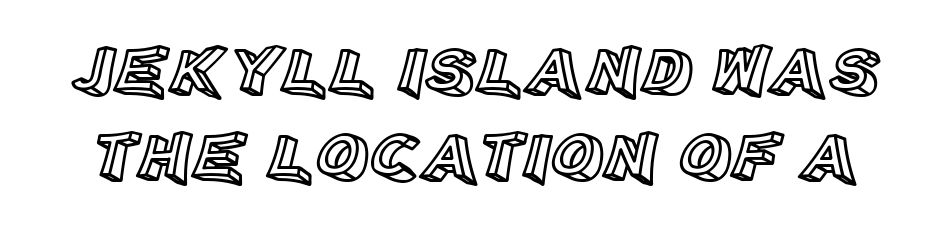
Q: Is the text italic (slanted)? A: Yes.
Q: Is the text underlined? A: No.
Q: Is the spacing between letters normal or unusually wide? A: Normal.
Q: Width (condensed, normal, or wide)? A: Normal.
Q: x-height? A: Large.
Q: Monospaced? A: No.
